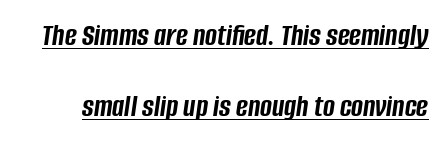
The image shows 32 px semibold, condensed type, italic (leaning right); set loose line spacing (2.23x), normal letter spacing, underlined; low stroke contrast and a large x-height.
